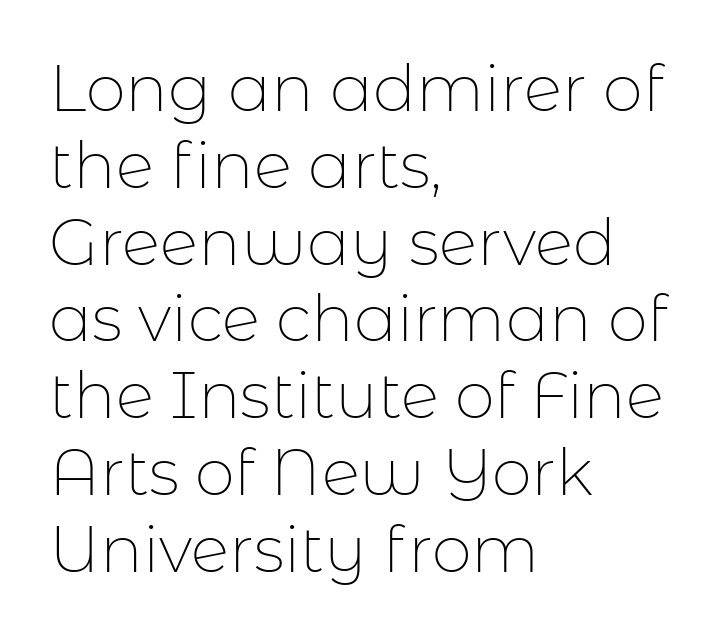
{"serif": "no", "italic": "no", "bold": "no", "weight": "thin", "width": "normal", "stroke_contrast": "low", "x_height": "medium", "monospaced": "no", "underline": "no", "align": "left", "line_spacing_ratio": 1.2, "letter_spacing": "normal", "letter_spacing_em": 0.0, "glyph_px": 64}
